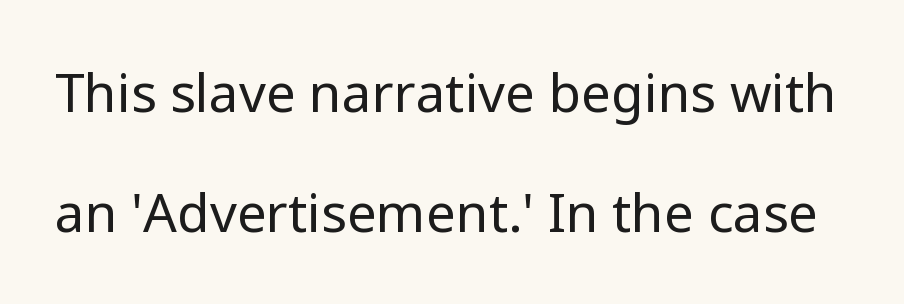
The image shows 53 px regular-weight sans-serif type, upright; set loose line spacing (2.27x), normal letter spacing, not underlined; low stroke contrast and a medium x-height.
